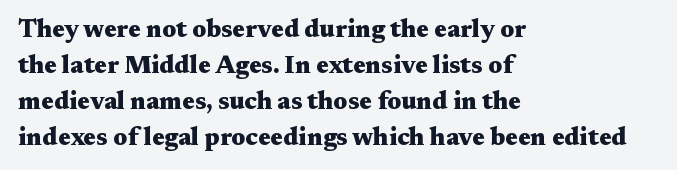
{"italic": "no", "bold": "yes", "underline": "no", "align": "left", "line_spacing": "normal", "line_spacing_ratio": 1.44, "letter_spacing": "normal", "letter_spacing_em": 0.0, "glyph_px": 25}
